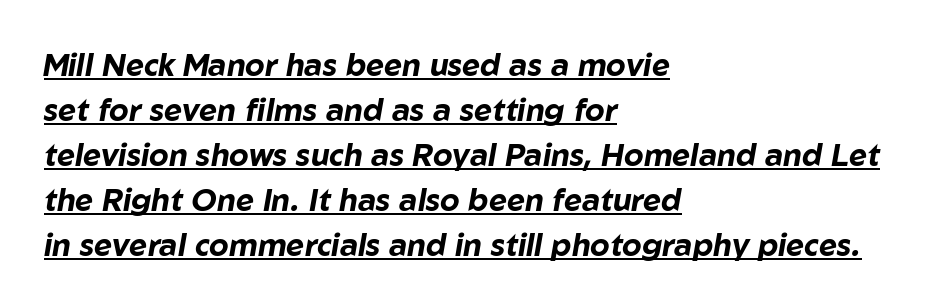
Q: Is the text bold? A: Yes.
Q: Is the text italic (slanted)? A: Yes, it leans right by about 10 degrees.
Q: Is the text underlined? A: Yes.
Q: How is the paragraph aligned? A: Left-aligned.
Q: Is the spacing between letters normal or unusually wide? A: Normal.
Q: Is the spacing between lines tight, normal or loose? A: Normal.
Q: Width (condensed, normal, or wide)? A: Normal.
Q: Stroke contrast? A: Low.
Q: x-height? A: Medium.
Q: Monospaced? A: No.
